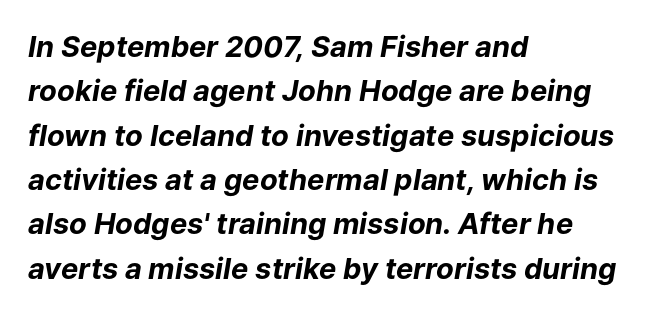
The image shows 29 px bold type, italic (leaning right); set left-aligned, normal line spacing (1.53x), normal letter spacing, not underlined; low stroke contrast and a medium x-height.
